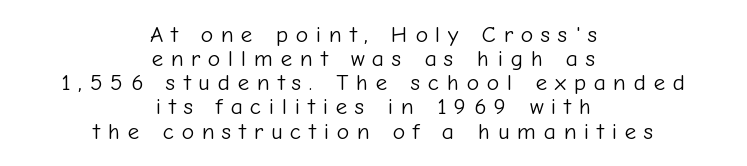
The image shows 23 px text type, upright; set centered, tight line spacing (1.05x), unusually wide letter spacing (+0.34 em), not underlined.
